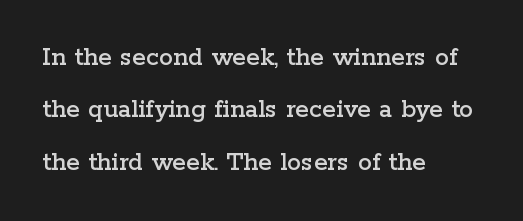
The image shows 28 px wide serif type, upright; set left-aligned, line spacing 1.87x, normal letter spacing, not underlined; low stroke contrast and a medium x-height.
